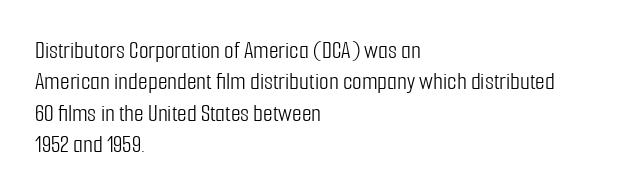
{"italic": "no", "bold": "no", "underline": "no", "align": "left", "line_spacing": "normal", "line_spacing_ratio": 1.26, "letter_spacing": "normal", "letter_spacing_em": 0.0, "glyph_px": 25}
